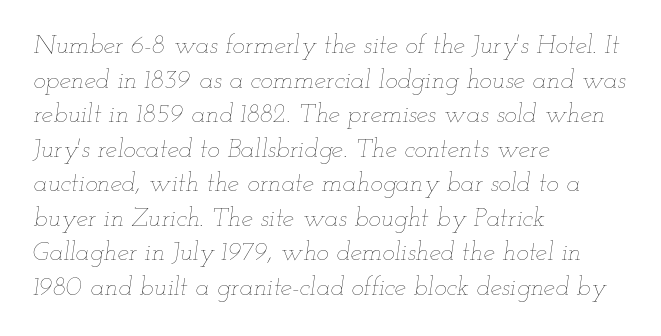
Q: Is the text bold? A: No.
Q: Is the text italic (slanted)? A: Yes, it leans right by about 12 degrees.
Q: Is the text underlined? A: No.
Q: How is the paragraph aligned? A: Left-aligned.
Q: Is the spacing between letters normal or unusually wide? A: Normal.
Q: Is the spacing between lines tight, normal or loose? A: Normal.
